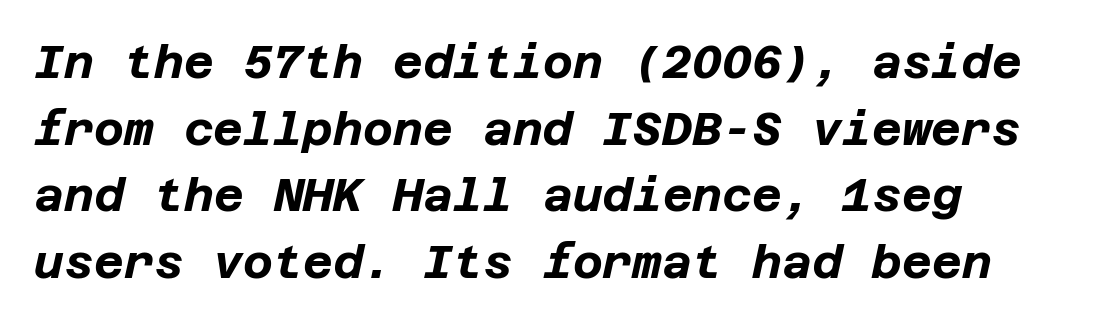
The image shows 46 px bold type, italic (leaning right); set normal line spacing (1.45x), normal letter spacing, not underlined; low stroke contrast and a large x-height.
